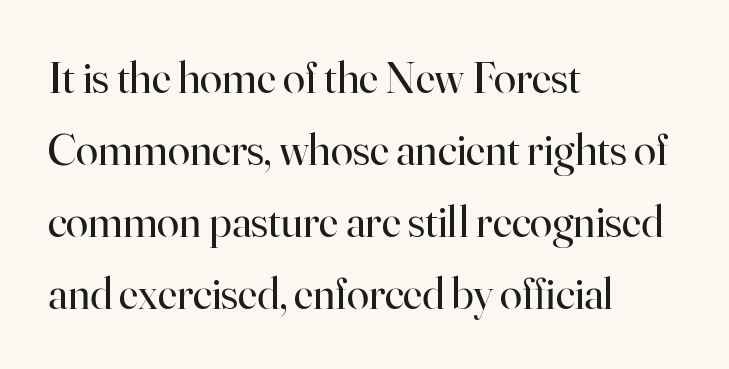
The letterforms sit shoulder to shoulder at normal distance. This sample uses an upright cut, with every glyph sitting square on the baseline. Plain, unruled lines of type. Horizontal bands of white between lines are of average thickness.
